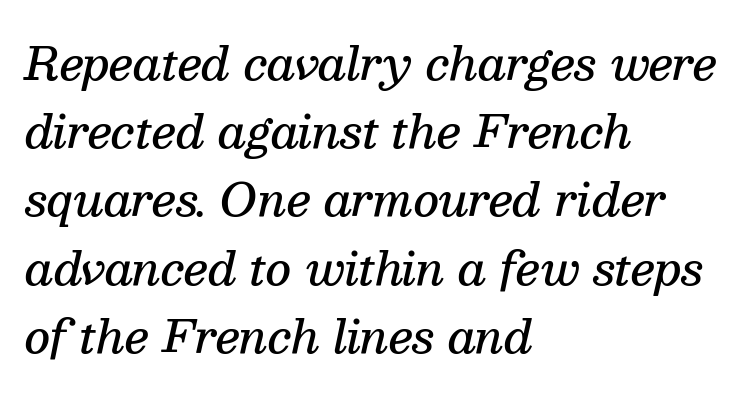
{"serif": "yes", "italic": "yes", "lean": "right", "slant_degrees": 13, "bold": "semi", "weight": "semibold", "width": "normal", "stroke_contrast": "medium", "x_height": "medium", "monospaced": "no", "underline": "no", "align": "left", "line_spacing": "normal", "line_spacing_ratio": 1.55, "letter_spacing": "normal", "letter_spacing_em": 0.0, "glyph_px": 44}
